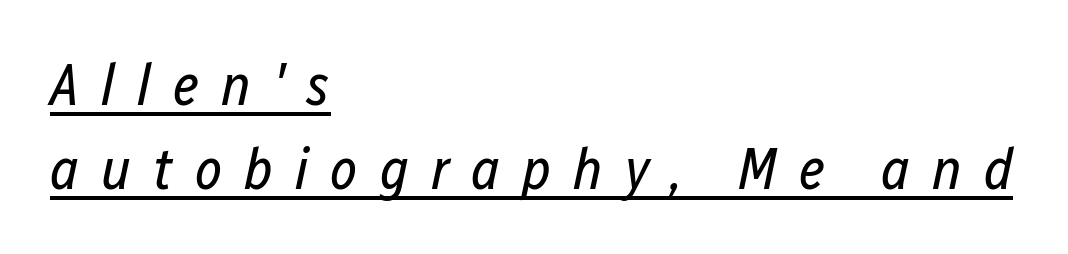
Q: Is the text bold? A: No.
Q: Is the text italic (slanted)? A: Yes, it leans right by about 12 degrees.
Q: Is the text underlined? A: Yes.
Q: How is the paragraph aligned? A: Left-aligned.
Q: Is the spacing between letters normal or unusually wide? A: Unusually wide.
Q: Is the spacing between lines tight, normal or loose? A: Normal.
Q: Width (condensed, normal, or wide)? A: Condensed.
Q: Stroke contrast? A: Low.
Q: x-height? A: Medium.
Q: Monospaced? A: No.
